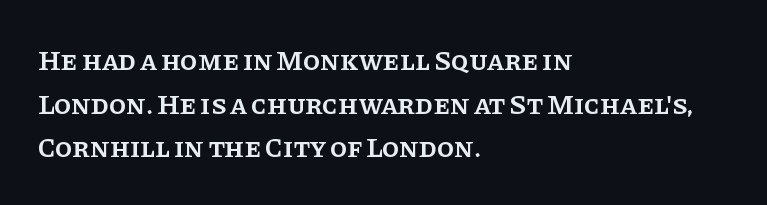
Q: Is the text bold? A: Semi-bold.
Q: Is the text italic (slanted)? A: No, it is upright.
Q: Is the typeface a serif or a sans-serif typeface? A: Serif.
Q: Is the text underlined? A: No.
Q: How is the paragraph aligned? A: Left-aligned.
Q: Is the spacing between letters normal or unusually wide? A: Normal.
Q: Is the spacing between lines tight, normal or loose? A: Normal.
Q: Width (condensed, normal, or wide)? A: Normal.
Q: Stroke contrast? A: Low.
Q: x-height? A: Large.
Q: Monospaced? A: No.
